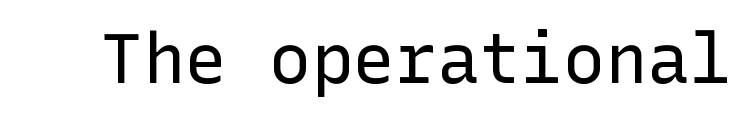
Vertical strokes here are truly vertical. Underlining? Definitely not there. The tracking reads as untouched default to a designer's eye. Examine the stroke ends and you'll find no serifs.
